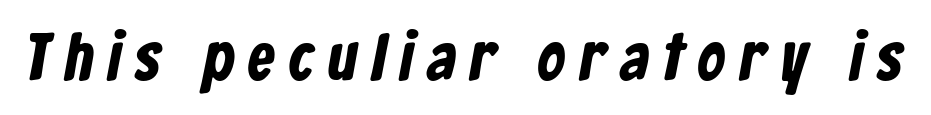
The image shows 67 px condensed sans-serif type; set unusually wide letter spacing (+0.22 em), not underlined; low stroke contrast and a medium x-height.
